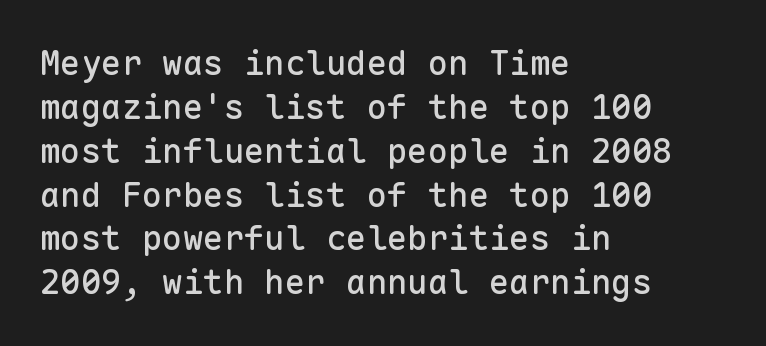
{"serif": "no", "italic": "no", "width": "normal", "stroke_contrast": "low", "x_height": "medium", "monospaced": "yes", "underline": "no", "align": "left", "line_spacing": "normal", "line_spacing_ratio": 1.29, "letter_spacing": "normal", "letter_spacing_em": 0.0, "glyph_px": 34}
